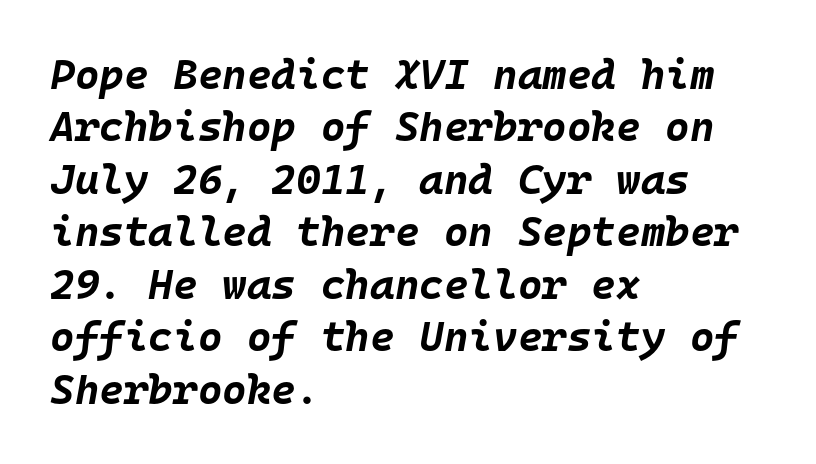
Q: Is the text bold? A: Yes.
Q: Is the text italic (slanted)? A: Yes, it leans right by about 10 degrees.
Q: Is the text underlined? A: No.
Q: How is the paragraph aligned? A: Left-aligned.
Q: Is the spacing between letters normal or unusually wide? A: Normal.
Q: Is the spacing between lines tight, normal or loose? A: Normal.
Q: Width (condensed, normal, or wide)? A: Normal.
Q: Stroke contrast? A: Low.
Q: x-height? A: Large.
Q: Monospaced? A: Yes.
